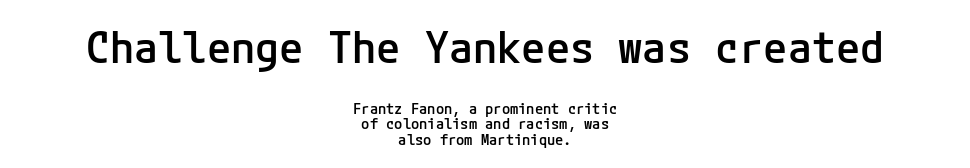
The image shows 44 px semibold sans-serif type, upright; set centered, tight line spacing (1.02x), normal letter spacing, not underlined; the first (top) block is 2.93x larger; low stroke contrast and a medium x-height.
